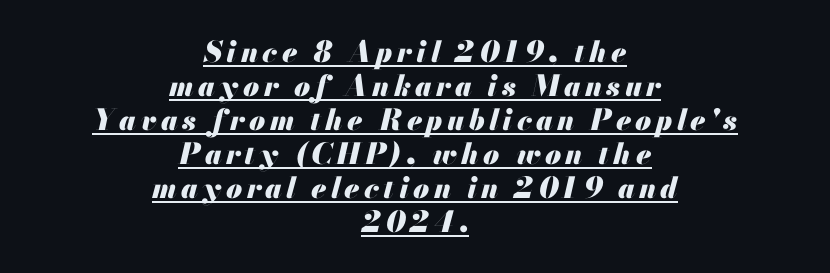
Heavy, bold letterforms. Is the block centered? Yes — each line is placed symmetrically about the middle. Italic? Definitely — the glyphs are oblique. The passage shown is typed in a proportional face where columns would drift.
